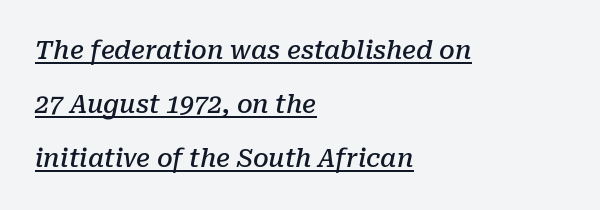
The image shows 25 px text type, italic (leaning right); set left-aligned, loose line spacing (2.17x), normal letter spacing, underlined.
